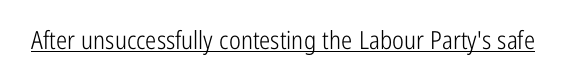
The image shows 25 px text type, upright; set normal letter spacing, underlined.
